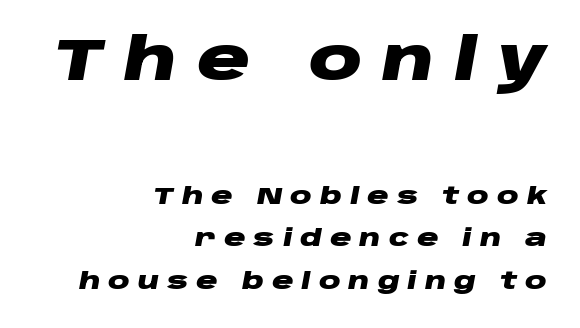
{"italic": "yes", "lean": "right", "slant_degrees": 10, "bold": "yes", "weight": "heavy", "width": "wide", "stroke_contrast": "low", "x_height": "large", "monospaced": "no", "underline": "no", "align": "right", "line_spacing_ratio": 1.76, "letter_spacing": "wide", "letter_spacing_em": 0.33, "larger_block": "first", "size_ratio": 2.46, "glyph_px": 59}
